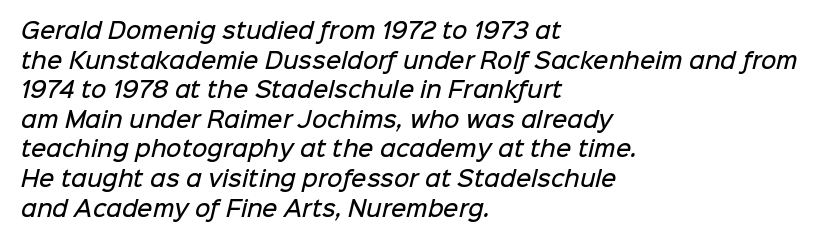
The image shows 21 px text type; set left-aligned, normal line spacing (1.41x), normal letter spacing, not underlined.
